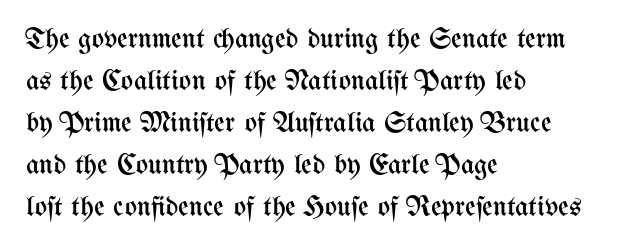
Weight: in the light-to-regular range. The rendering anchors every line to the left-hand side. Check under the words: just untouched page. Is this a fixed-width face? No — the glyphs have proportional, varying widths.
